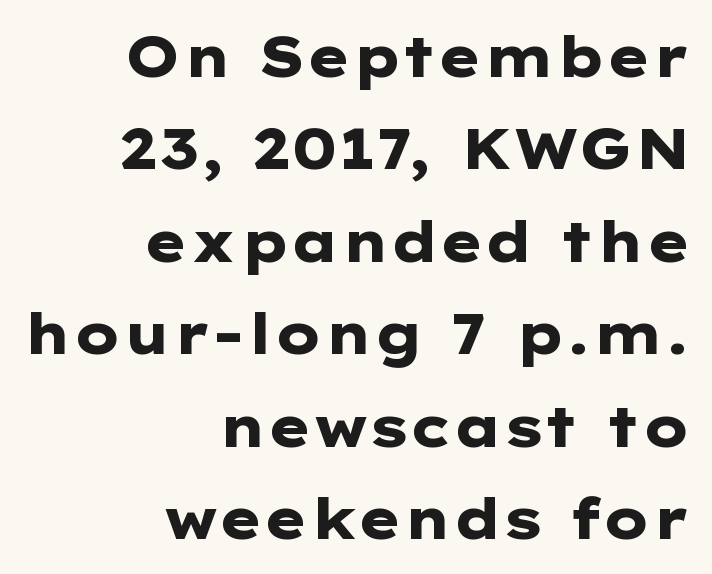
Q: Is the text bold? A: Yes.
Q: Is the text italic (slanted)? A: No, it is upright.
Q: Is the typeface a serif or a sans-serif typeface? A: Sans-serif.
Q: Is the text underlined? A: No.
Q: How is the paragraph aligned? A: Right-aligned.
Q: Is the spacing between letters normal or unusually wide? A: Normal.
Q: Is the spacing between lines tight, normal or loose? A: Normal.
Q: Width (condensed, normal, or wide)? A: Wide.
Q: Stroke contrast? A: Low.
Q: x-height? A: Medium.
Q: Monospaced? A: No.
